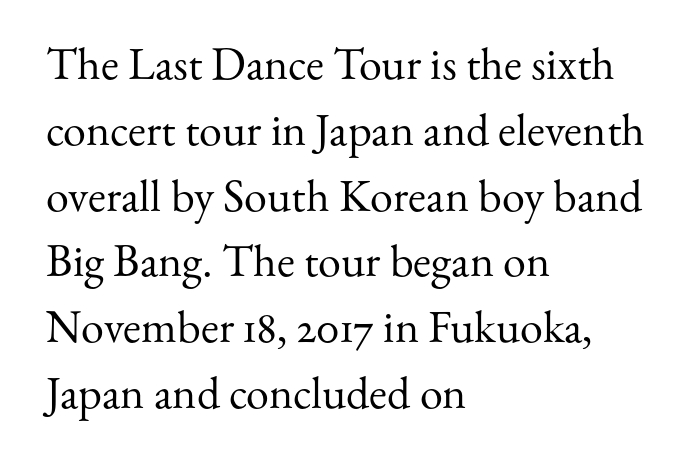
Q: Is the text bold? A: No.
Q: Is the text italic (slanted)? A: No, it is upright.
Q: Is the typeface a serif or a sans-serif typeface? A: Serif.
Q: Is the text underlined? A: No.
Q: How is the paragraph aligned? A: Left-aligned.
Q: Is the spacing between letters normal or unusually wide? A: Normal.
Q: Is the spacing between lines tight, normal or loose? A: Normal.
Q: Width (condensed, normal, or wide)? A: Normal.
Q: Stroke contrast? A: Medium.
Q: x-height? A: Small.
Q: Monospaced? A: No.
